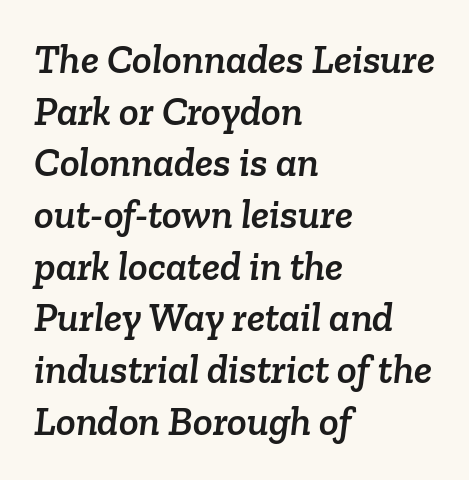
The leading is moderate, giving the passage an even texture. The rag falls on the right side of this text block. Does the type have serifs? Yes, each stem ends in a small foot. The face used here is proportionally spaced, like ordinary book or web type. Inter-character spacing is left at the font's built-in metrics.
